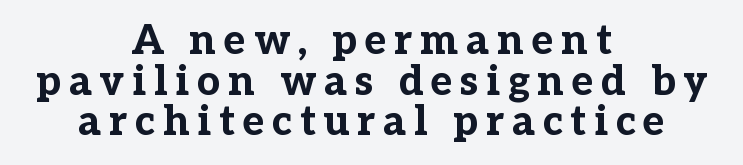
The image shows 41 px bold serif type, upright; set centered, tight line spacing (0.99x), not underlined; low stroke contrast and a medium x-height.
